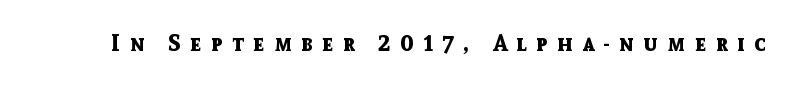
Q: Is the text bold? A: Yes.
Q: Is the text italic (slanted)? A: No, it is upright.
Q: Is the text underlined? A: No.
Q: Is the spacing between letters normal or unusually wide? A: Unusually wide.
